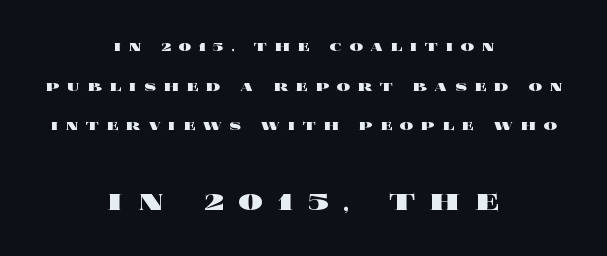
{"italic": "no", "bold": "yes", "weight": "heavy", "width": "wide", "x_height": "large", "monospaced": "no", "underline": "no", "align": "center", "line_spacing": "loose", "line_spacing_ratio": 2.33, "letter_spacing": "wide", "letter_spacing_em": 0.43, "larger_block": "second", "size_ratio": 2.0, "glyph_px": 34}
